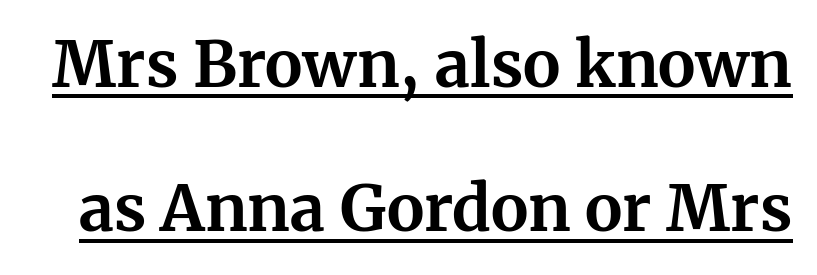
This sample trades compactness for vertical openness between lines. The face used here appears with an underline applied. Each letter keeps its own natural width here, so spacing adapts to shape. Posture: upright roman. Caption: bold face, heavy strokes.
